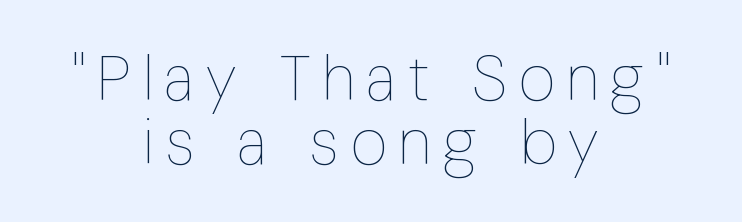
The image shows 63 px thin, condensed type, upright; set centered, tight line spacing (1.02x), not underlined; low stroke contrast and a medium x-height.
